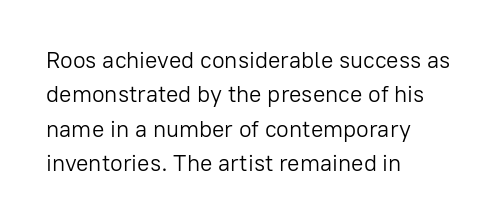
The image shows 23 px text type, upright; set left-aligned, normal line spacing (1.49x), normal letter spacing, not underlined.
